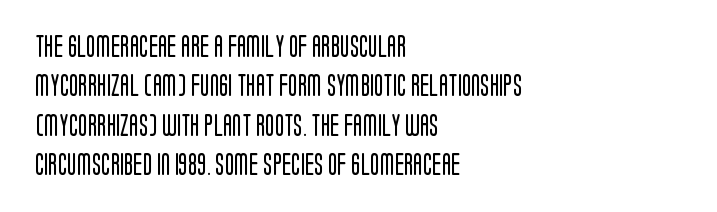
Q: Is the text bold? A: No.
Q: Is the text italic (slanted)? A: No, it is upright.
Q: Is the text underlined? A: No.
Q: How is the paragraph aligned? A: Left-aligned.
Q: Is the spacing between letters normal or unusually wide? A: Normal.
